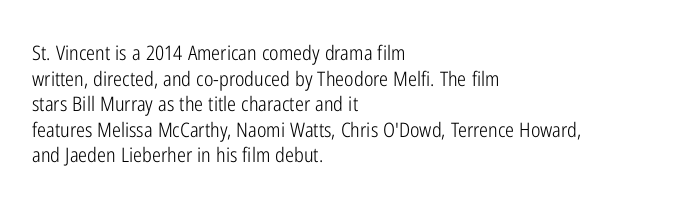
The image shows 20 px text type, upright; set left-aligned, normal line spacing (1.28x), normal letter spacing, not underlined.
